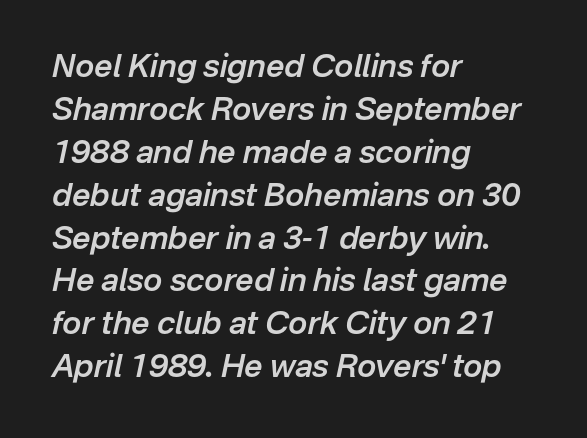
Rows of type keep a routine distance in the vertical direction. Here the glyphs are tracked normally, forming tight word shapes. This sample has the flowing, uneven cadence of proportional lettering. Is the type bold? Partly — it's a semibold, heavier than regular but not fully bold. The area under the type is left untouched. Casual observation: everything's shoved over to the left.
